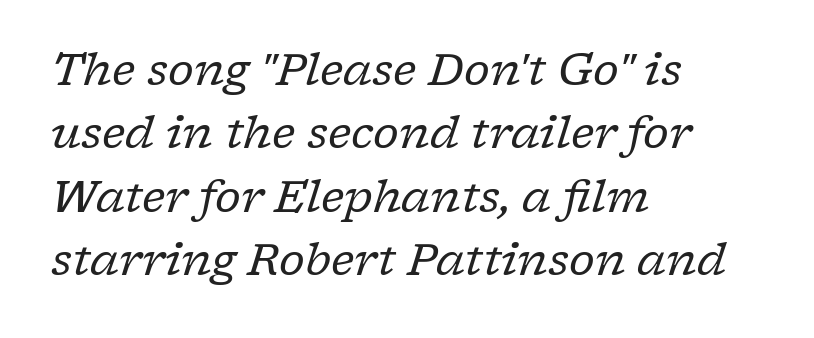
{"serif": "yes", "italic": "yes", "lean": "right", "slant_degrees": 17, "bold": "no", "weight": "regular", "width": "normal", "stroke_contrast": "low", "x_height": "medium", "monospaced": "no", "underline": "no", "align": "left", "line_spacing": "normal", "line_spacing_ratio": 1.44, "letter_spacing": "normal", "letter_spacing_em": 0.0, "glyph_px": 44}
